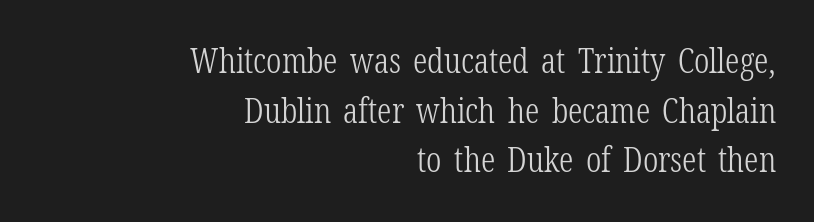
{"serif": "yes", "italic": "no", "bold": "no", "weight": "light", "width": "condensed", "stroke_contrast": "low", "x_height": "medium", "monospaced": "no", "underline": "no", "align": "right", "line_spacing": "normal", "line_spacing_ratio": 1.42, "letter_spacing": "normal", "letter_spacing_em": 0.0, "glyph_px": 35}
